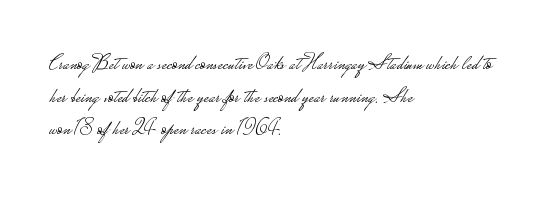
The image shows 21 px text type; set left-aligned, normal line spacing (1.55x), normal letter spacing, not underlined.
